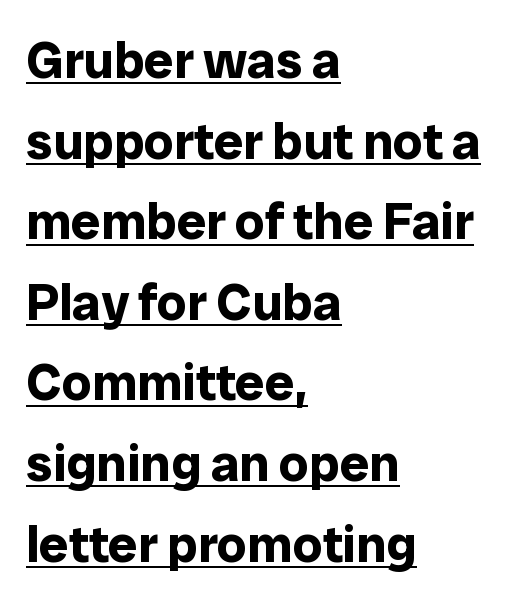
The image shows 52 px bold sans-serif type, upright; set left-aligned, normal line spacing (1.55x), normal letter spacing, underlined; low stroke contrast and a medium x-height.
